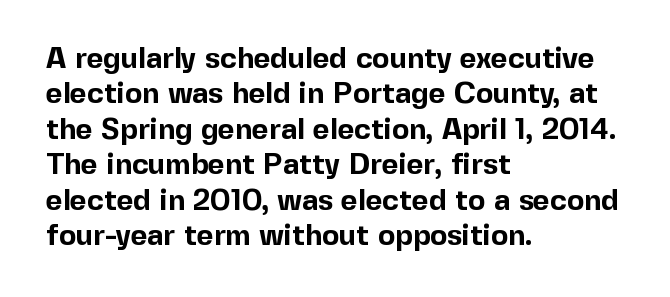
Q: Is the text bold? A: Yes.
Q: Is the text italic (slanted)? A: No, it is upright.
Q: Is the typeface a serif or a sans-serif typeface? A: Sans-serif.
Q: Is the text underlined? A: No.
Q: How is the paragraph aligned? A: Left-aligned.
Q: Is the spacing between letters normal or unusually wide? A: Normal.
Q: Width (condensed, normal, or wide)? A: Normal.
Q: x-height? A: Medium.
Q: Monospaced? A: No.
